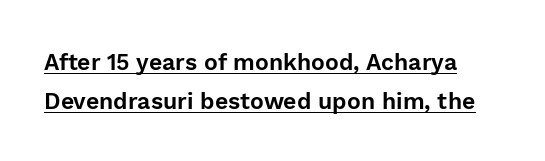
Q: Is the text italic (slanted)? A: No, it is upright.
Q: Is the text underlined? A: Yes.
Q: Is the spacing between letters normal or unusually wide? A: Normal.
Q: Is the spacing between lines tight, normal or loose? A: Normal.
